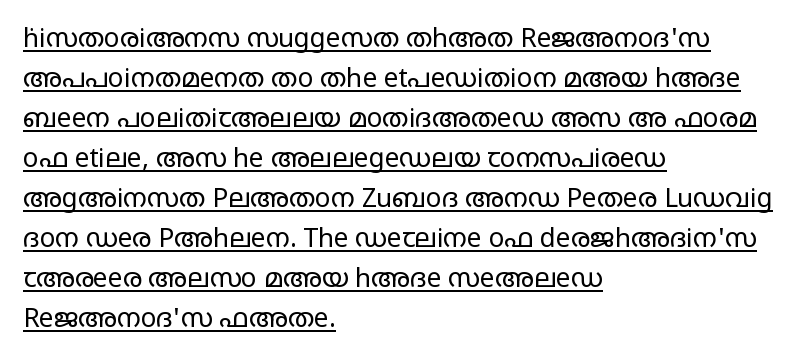
Left-aligned paragraph, ragged on the right. Beneath each row of characters lies a ruled line. In terms of letterspacing, this is plain default setting. Quick note: not italic, upright. Bold? No — there's no thickening of the strokes.
